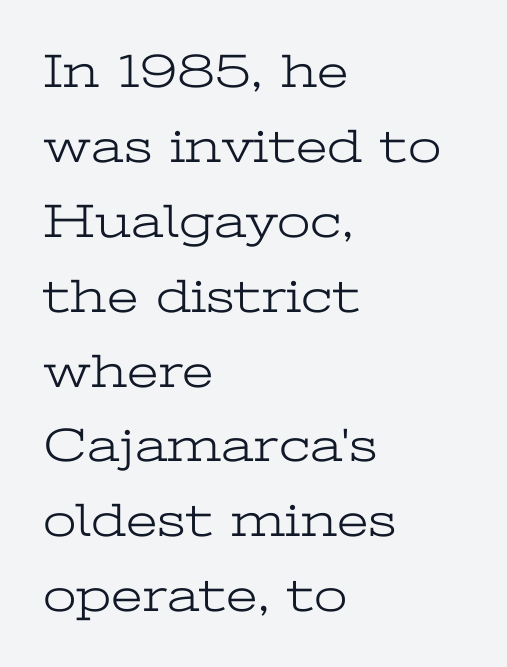
Alignment: flush left. Vertical stems look standard width or narrower in stroke. The type sits square on the baseline with zero lean. Normally led — the rows are evenly, conventionally spaced. Each letter keeps its own natural width here, so spacing adapts to shape. A bare baseline throughout the passage.
